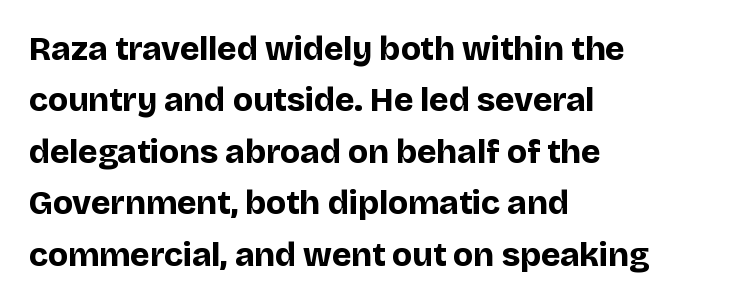
The image shows 33 px bold sans-serif type, upright; set left-aligned, normal line spacing (1.56x), normal letter spacing, not underlined; low stroke contrast and a large x-height.
